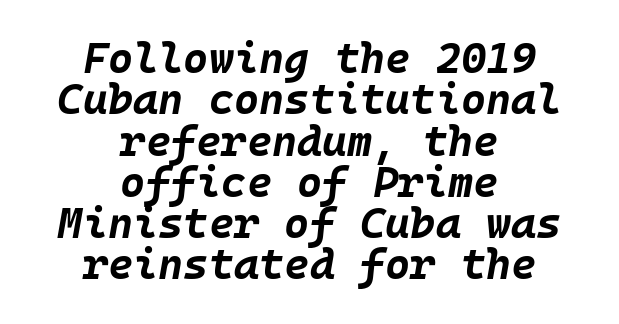
The image shows 43 px bold type, italic (leaning right); set centered, tight line spacing (0.96x), normal letter spacing, not underlined; low stroke contrast and a large x-height.
